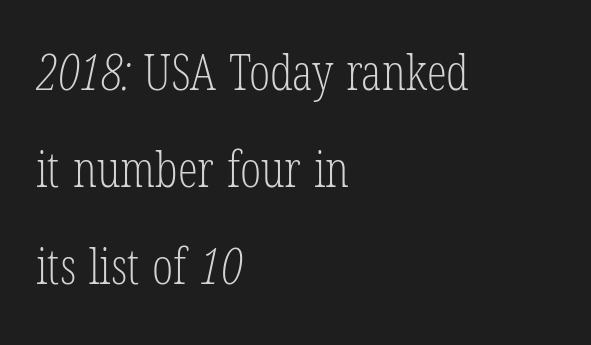
The image shows 50 px light, condensed serif type; set left-aligned, loose line spacing (1.94x), normal letter spacing, not underlined; low stroke contrast and a medium x-height.
